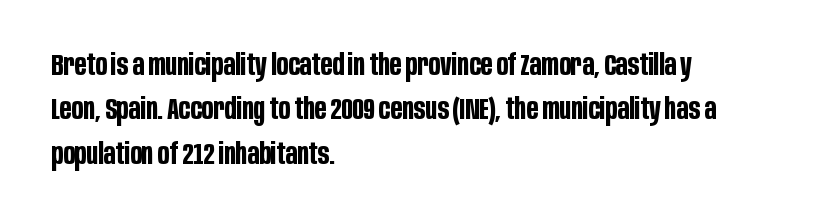
Observe the ordinary spacing: letters are neighbours, not strangers. Plenty of ink on the page — the face is bold. You can tell from the bare stems that sans-serif type was used. Compared with typical paragraphs, the rows here are spaced about the same.
